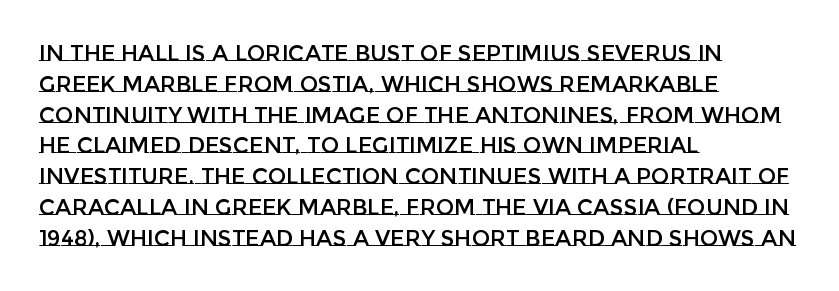
The image shows 22 px text type, upright; set left-aligned, normal line spacing (1.4x), normal letter spacing, not underlined.
